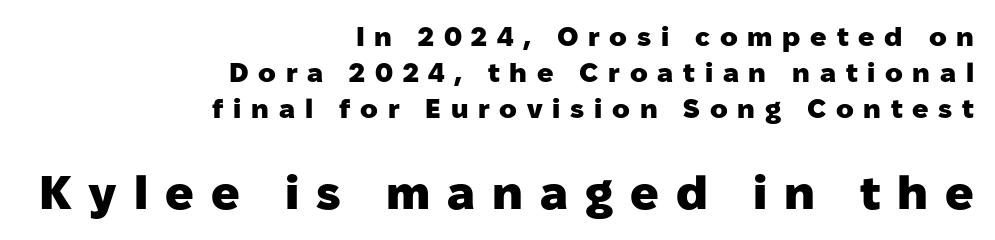
{"serif": "no", "italic": "no", "bold": "yes", "weight": "heavy", "width": "normal", "stroke_contrast": "low", "x_height": "medium", "monospaced": "no", "underline": "no", "align": "right", "line_spacing": "normal", "line_spacing_ratio": 1.33, "letter_spacing": "wide", "letter_spacing_em": 0.36, "larger_block": "second", "size_ratio": 1.74, "glyph_px": 47}
